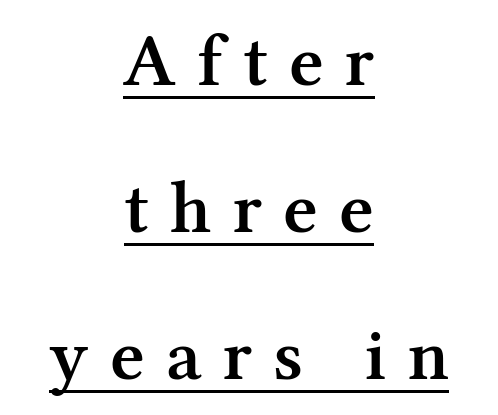
In terms of leading, this rendering errs on the spacious side. These characters rest on top of a visible drawn line. A roman cut, with each character standing at attention. The sample has been set in demibold, a notch under bold. Loose tracking; the words dissolve into strings of separated letters.
